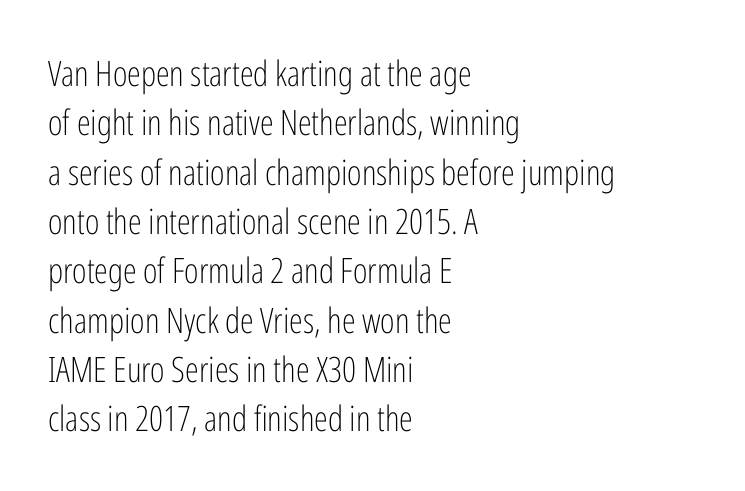
The compositor pushed each line to the left boundary. These lines are composed in type without serifs. Counters stay open thanks to moderate or lighter strokes. Looks like regular typesetting: each glyph gets only the width it needs.
